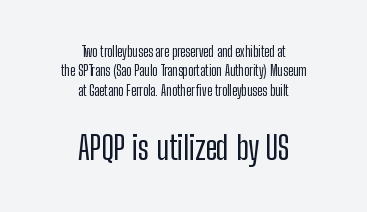
{"serif": "no", "italic": "no", "width": "condensed", "stroke_contrast": "low", "x_height": "medium", "monospaced": "no", "underline": "no", "align": "center", "line_spacing": "normal", "line_spacing_ratio": 1.38, "letter_spacing": "normal", "letter_spacing_em": 0.0, "larger_block": "second", "size_ratio": 2.36, "glyph_px": 33}
